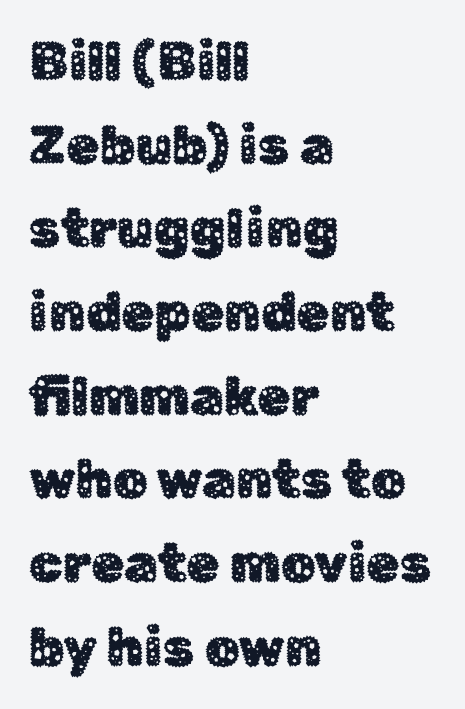
Do the letters lean? They stand straight. The tracking reads as untouched default to a designer's eye. The words here are not underlined. The passage is arranged the way most books set body copy — flush left. This block has exactly the height ordinary leading produces.
